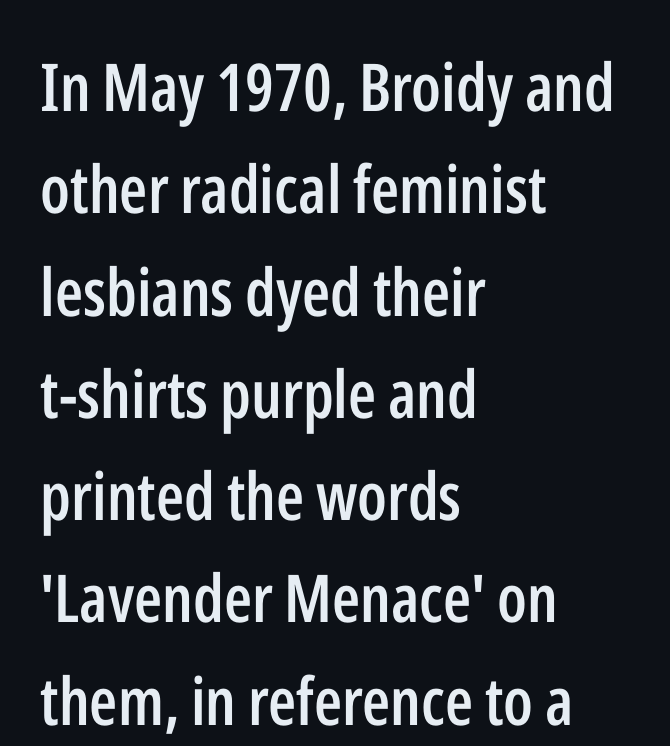
These lines keep a tight, regular rhythm from letter to letter. The characters display no serif detailing; their extremities are plain. Just letters on the line, the space beneath them empty. This sample has the flowing, uneven cadence of proportional lettering.
